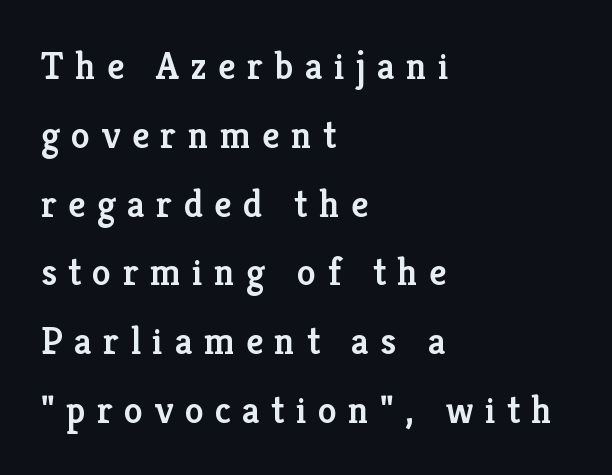
Q: Is the text bold? A: Semi-bold.
Q: Is the text italic (slanted)? A: No, it is upright.
Q: Is the typeface a serif or a sans-serif typeface? A: Serif.
Q: Is the text underlined? A: No.
Q: How is the paragraph aligned? A: Left-aligned.
Q: Is the spacing between letters normal or unusually wide? A: Unusually wide.
Q: Width (condensed, normal, or wide)? A: Normal.
Q: Stroke contrast? A: Low.
Q: x-height? A: Medium.
Q: Monospaced? A: No.
